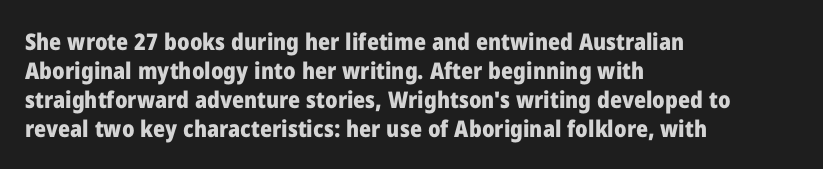
The image shows 23 px bold type, upright; set left-aligned, normal line spacing (1.26x), normal letter spacing, not underlined.
